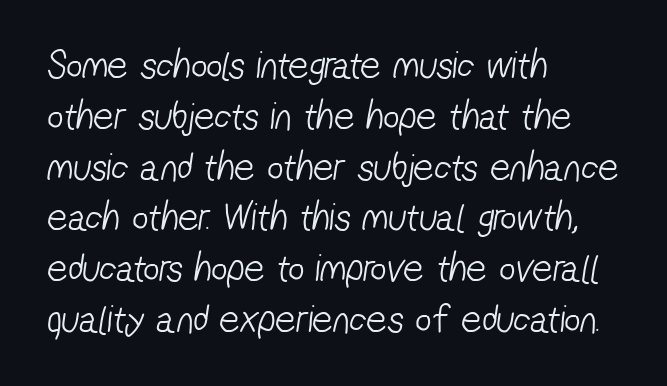
Q: Is the text bold? A: No.
Q: Is the typeface a serif or a sans-serif typeface? A: Sans-serif.
Q: Is the text underlined? A: No.
Q: How is the paragraph aligned? A: Left-aligned.
Q: Is the spacing between letters normal or unusually wide? A: Normal.
Q: Is the spacing between lines tight, normal or loose? A: Normal.
Q: Width (condensed, normal, or wide)? A: Condensed.
Q: Stroke contrast? A: Low.
Q: x-height? A: Medium.
Q: Monospaced? A: No.
